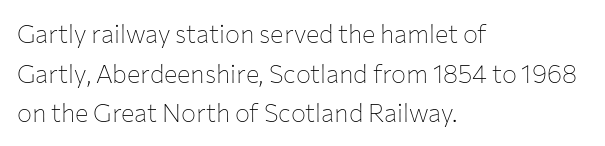
The image shows 25 px text type, upright; set left-aligned, normal line spacing (1.59x), normal letter spacing, not underlined.
